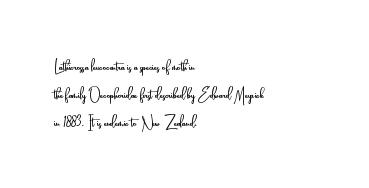
{"bold": "no", "underline": "no", "align": "left", "line_spacing": "normal", "line_spacing_ratio": 1.33, "letter_spacing": "normal", "letter_spacing_em": 0.0, "glyph_px": 21}
